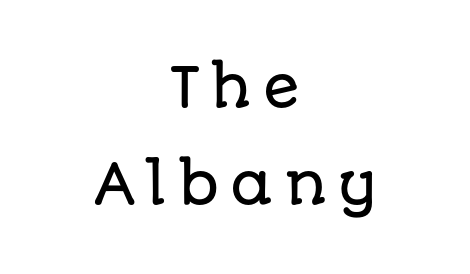
Q: Is the text italic (slanted)? A: No, it is upright.
Q: Is the typeface a serif or a sans-serif typeface? A: Sans-serif.
Q: Is the text underlined? A: No.
Q: How is the paragraph aligned? A: Centered.
Q: Is the spacing between letters normal or unusually wide? A: Unusually wide.
Q: Width (condensed, normal, or wide)? A: Normal.
Q: Stroke contrast? A: Low.
Q: x-height? A: Large.
Q: Monospaced? A: No.
